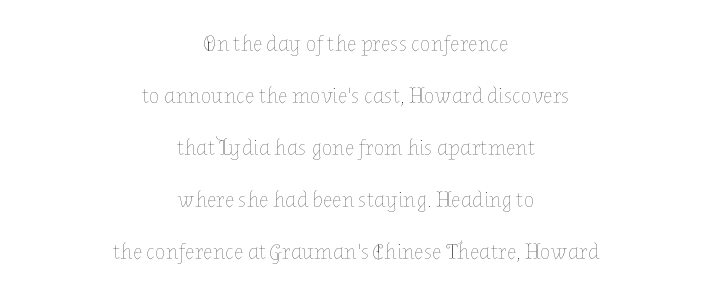
Q: Is the text bold? A: No.
Q: Is the text italic (slanted)? A: No, it is upright.
Q: Is the text underlined? A: No.
Q: How is the paragraph aligned? A: Centered.
Q: Is the spacing between letters normal or unusually wide? A: Normal.
Q: Is the spacing between lines tight, normal or loose? A: Loose.
